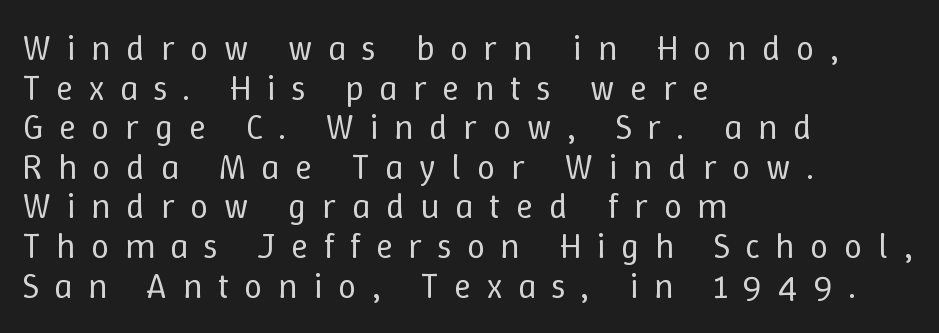
Notice how descenders almost collide with the ascenders below — that's tight leading. The setting favours the left margin, as ordinary paragraphs usually do. In terms of letterspacing, this is a distinctly airy, spread setting. Tall strokes in this sample are plumb rather than angled.
